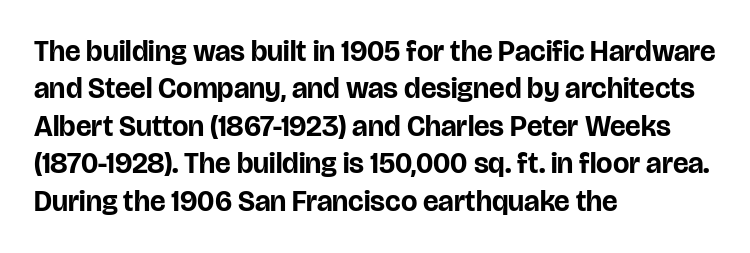
Layout note: lines flush left. A typesetter would call this leading conventional body-copy spacing. These lines are rendered in a variable-pitch font. Descenders hang freely into open space. Heft: maximum for text — a bold.
